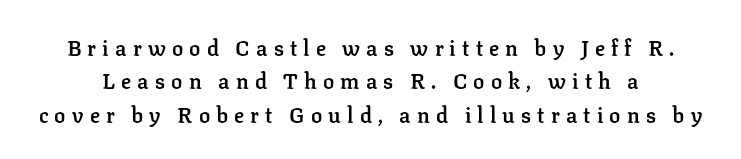
{"italic": "no", "bold": "semi", "underline": "no", "line_spacing": "normal", "line_spacing_ratio": 1.59, "letter_spacing": "wide", "letter_spacing_em": 0.29, "glyph_px": 21}
